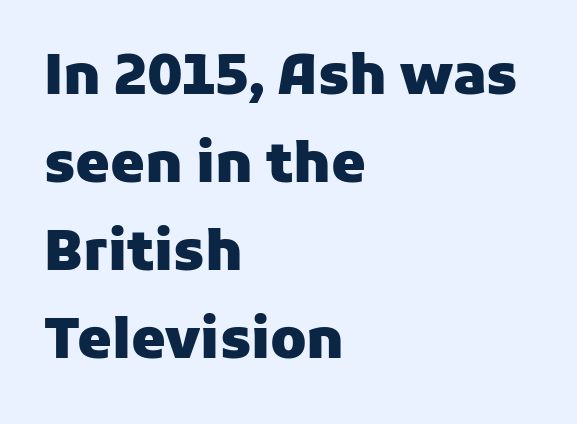
A classic flush-left, rag-right setting is used for this passage. Ordinary non-slanted type is in use. The area under the type is left untouched. Inter-character spacing is left at the font's built-in metrics. The rendering uses natural spacing where letterforms have individual widths.
